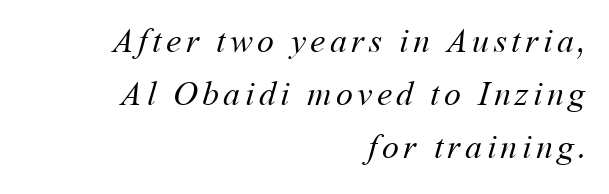
{"bold": "no", "weight": "regular", "width": "normal", "stroke_contrast": "medium", "x_height": "medium", "monospaced": "no", "underline": "no", "align": "right", "line_spacing": "normal", "line_spacing_ratio": 1.56, "glyph_px": 34}
